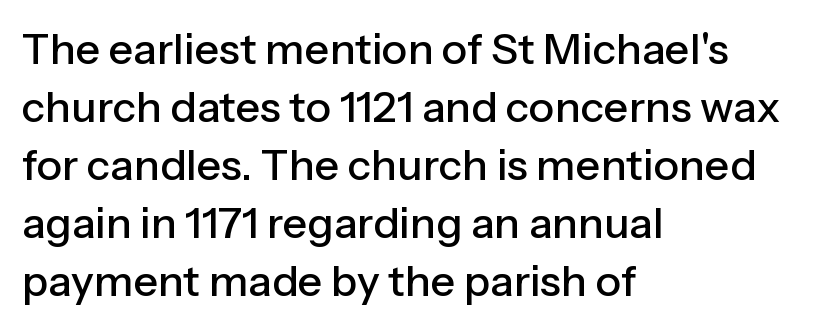
Q: Is the text italic (slanted)? A: No, it is upright.
Q: Is the typeface a serif or a sans-serif typeface? A: Sans-serif.
Q: Is the text underlined? A: No.
Q: How is the paragraph aligned? A: Left-aligned.
Q: Is the spacing between letters normal or unusually wide? A: Normal.
Q: Is the spacing between lines tight, normal or loose? A: Normal.
Q: Width (condensed, normal, or wide)? A: Normal.
Q: Stroke contrast? A: Low.
Q: x-height? A: Medium.
Q: Monospaced? A: No.
